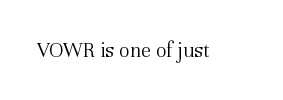
The image shows 22 px text type, upright; set normal letter spacing, not underlined.
